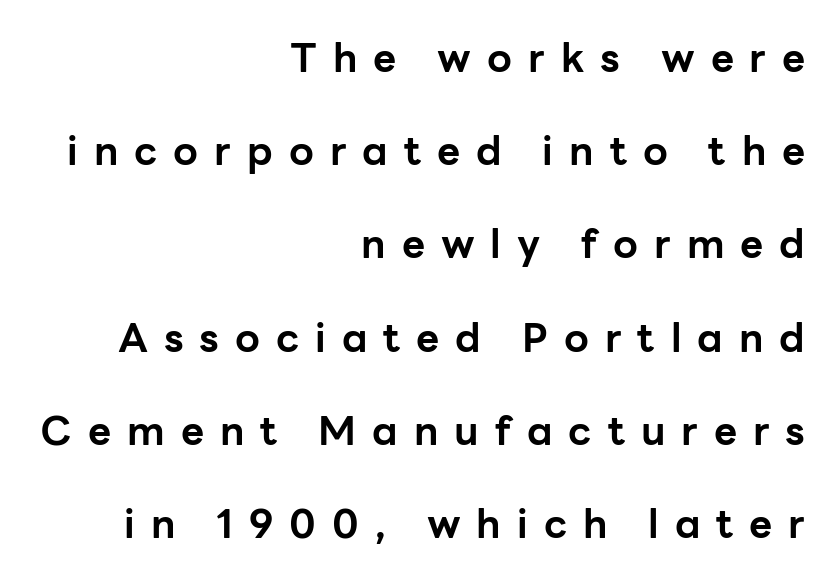
Upright lettering throughout. A bare baseline throughout the passage. Caption: bold face, heavy strokes. A great deal of white space separates one row of letters from the next. What stands out about the letter spacing? Its width — letters are far apart. Do the characters align in a grid? No, the font is proportional.
